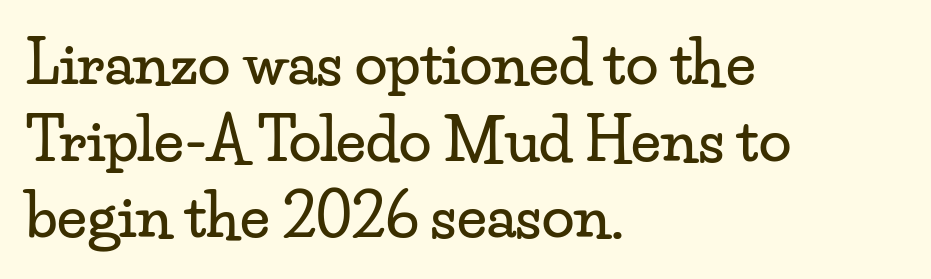
In terms of posture, this sample is upright. Clear beneath every line of the passage. Honestly, the letter spacing is just normal — you wouldn't notice it. If you measured baseline to baseline, you'd find a middling distance. Letterform terminals end in serifs throughout the passage.
